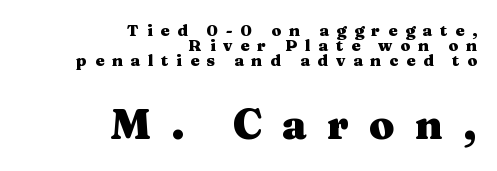
The image shows 41 px heavy, wide serif type, upright; set right-aligned, tight line spacing (0.95x), unusually wide letter spacing (+0.49 em), not underlined; the second (bottom) block is 2.56x larger; medium stroke contrast and a medium x-height.
